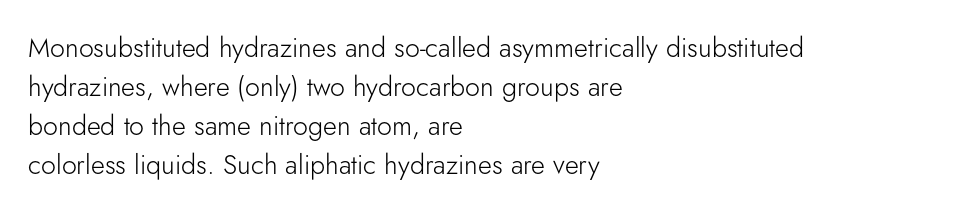
Q: Is the text bold? A: No.
Q: Is the text italic (slanted)? A: No, it is upright.
Q: Is the text underlined? A: No.
Q: How is the paragraph aligned? A: Left-aligned.
Q: Is the spacing between letters normal or unusually wide? A: Normal.
Q: Is the spacing between lines tight, normal or loose? A: Normal.
